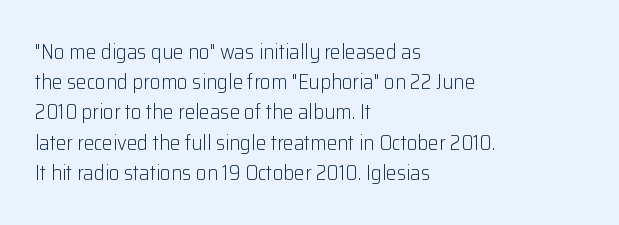
{"italic": "no", "bold": "no", "underline": "no", "align": "left", "line_spacing": "normal", "line_spacing_ratio": 1.44, "letter_spacing": "normal", "letter_spacing_em": 0.0, "glyph_px": 21}
